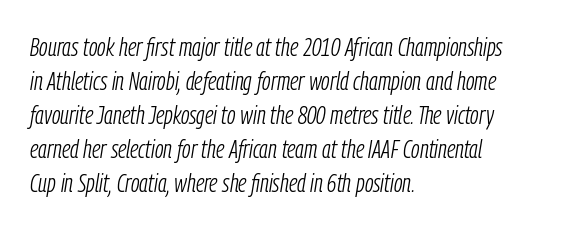
Q: Is the text bold? A: No.
Q: Is the text italic (slanted)? A: Yes, it leans right by about 9 degrees.
Q: Is the text underlined? A: No.
Q: How is the paragraph aligned? A: Left-aligned.
Q: Is the spacing between letters normal or unusually wide? A: Normal.
Q: Is the spacing between lines tight, normal or loose? A: Normal.
